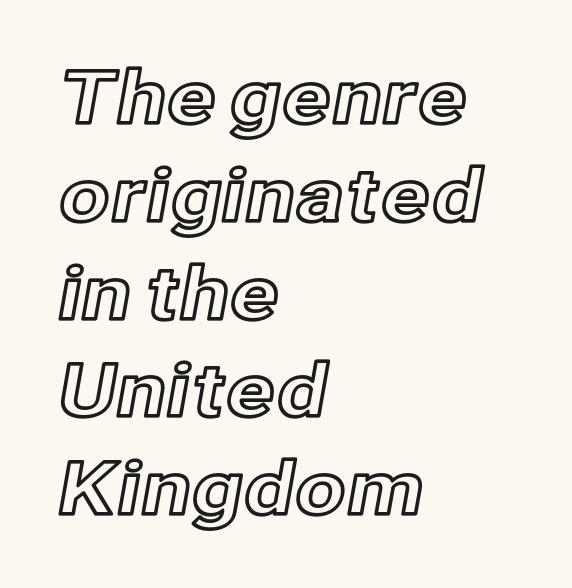
{"width": "normal", "x_height": "medium", "monospaced": "no", "underline": "no", "align": "left", "line_spacing": "normal", "line_spacing_ratio": 1.34, "letter_spacing": "normal", "letter_spacing_em": 0.0, "glyph_px": 73}
